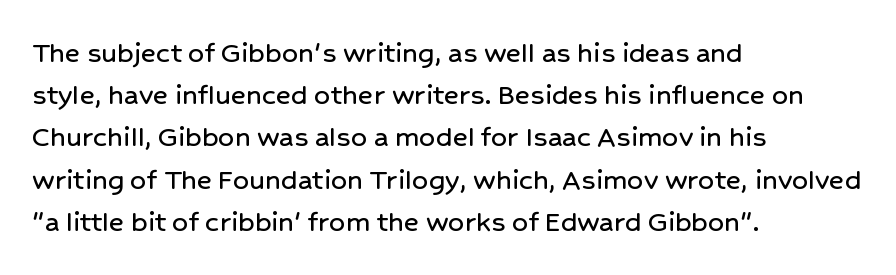
{"serif": "no", "italic": "no", "width": "normal", "stroke_contrast": "low", "x_height": "medium", "monospaced": "no", "underline": "no", "align": "left", "line_spacing": "normal", "line_spacing_ratio": 1.32, "letter_spacing": "normal", "letter_spacing_em": 0.0, "glyph_px": 32}
